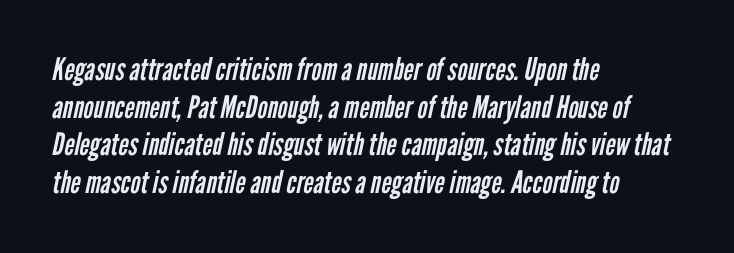
The image shows 31 px regular-weight, condensed sans-serif type; set left-aligned, line spacing 1.21x, normal letter spacing, not underlined; low stroke contrast and a medium x-height.
